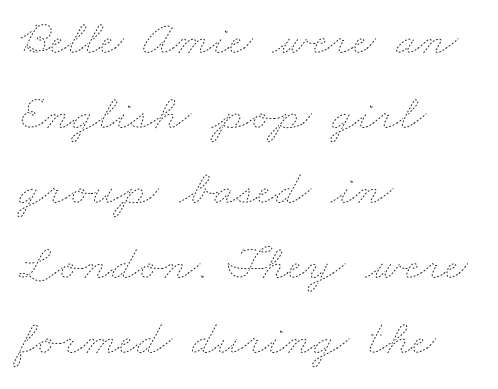
Q: Is the text bold? A: No.
Q: Is the text underlined? A: No.
Q: How is the paragraph aligned? A: Left-aligned.
Q: Is the spacing between letters normal or unusually wide? A: Normal.
Q: Is the spacing between lines tight, normal or loose? A: Normal.
Q: Width (condensed, normal, or wide)? A: Wide.
Q: Stroke contrast? A: Low.
Q: x-height? A: Small.
Q: Monospaced? A: No.
